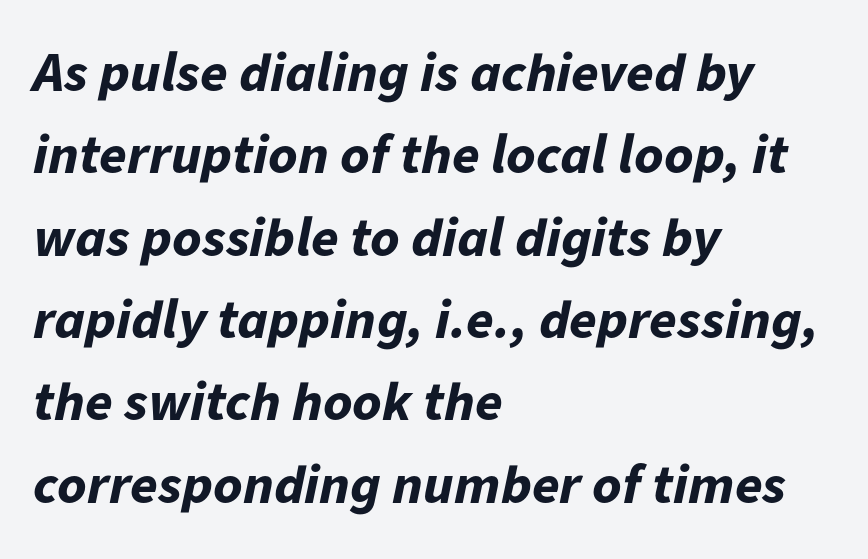
The image shows 56 px bold type, italic (leaning right); set left-aligned, normal line spacing (1.47x), normal letter spacing, not underlined; low stroke contrast and a medium x-height.
